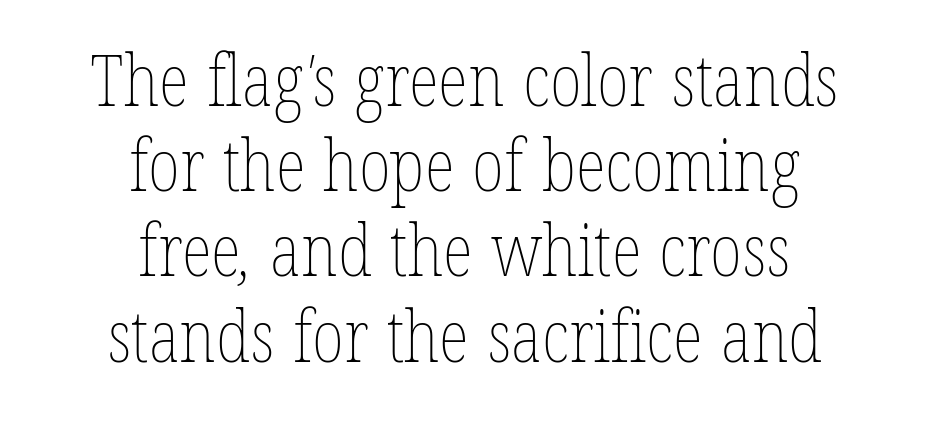
This rendering leaves character spacing at its baseline value. Does the copy run flush right? No — it is centered line by line. Do the characters align in a grid? No, the font is proportional. The glyphs are unaccompanied by any horizontal stroke below them. Summary of weight: not heavy and not bold.
